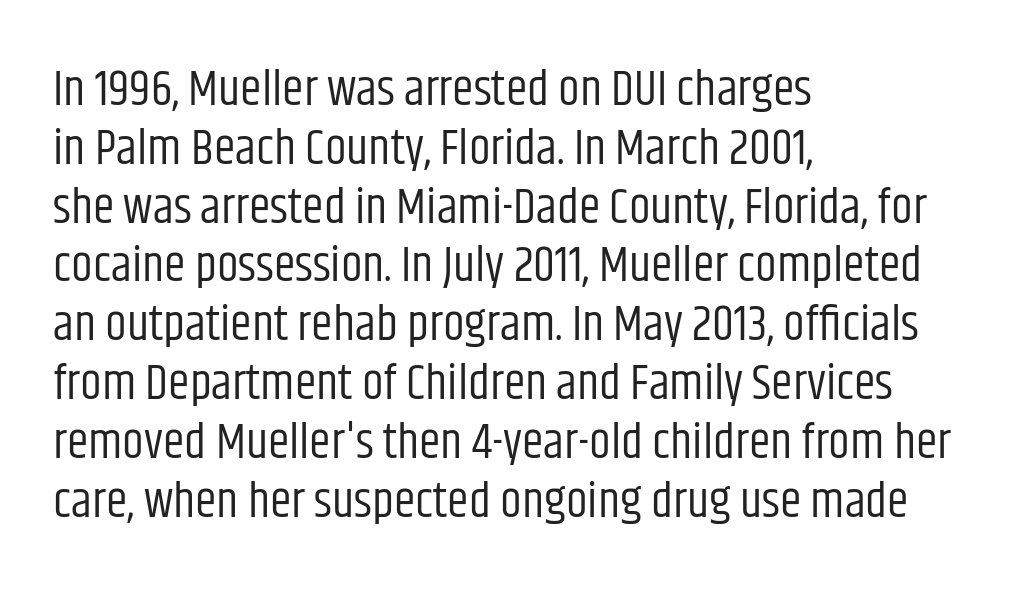
Q: Is the text bold? A: No.
Q: Is the text italic (slanted)? A: No, it is upright.
Q: Is the typeface a serif or a sans-serif typeface? A: Sans-serif.
Q: Is the text underlined? A: No.
Q: How is the paragraph aligned? A: Left-aligned.
Q: Is the spacing between letters normal or unusually wide? A: Normal.
Q: Width (condensed, normal, or wide)? A: Condensed.
Q: Stroke contrast? A: Low.
Q: x-height? A: Large.
Q: Monospaced? A: No.
